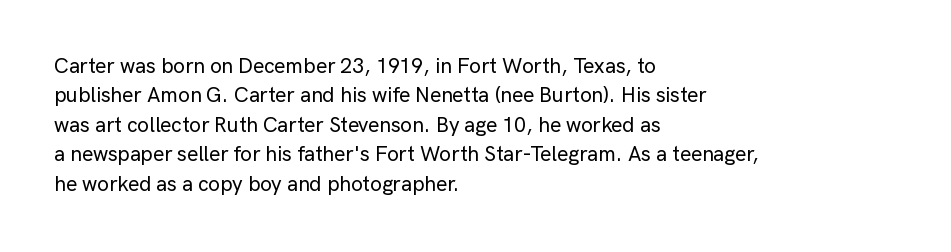
If you drew a ruler down the left edge, every line would touch it. The foot of each line stays bare and open. What's the leading like? Ordinary, nothing unusual. The axis of the letterforms is exactly vertical. Observe the ordinary spacing: letters are neighbours, not strangers.
